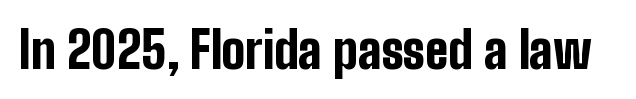
The image shows 50 px bold, condensed sans-serif type, upright; set normal letter spacing, not underlined; low stroke contrast and a medium x-height.
